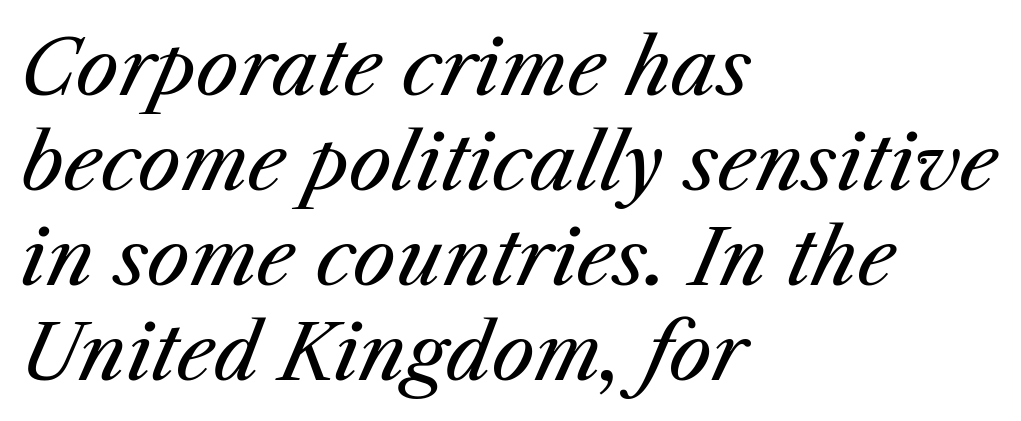
The image shows 76 px regular-weight type, italic (leaning right); set left-aligned, normal line spacing (1.25x), normal letter spacing, not underlined; medium stroke contrast and a medium x-height.
